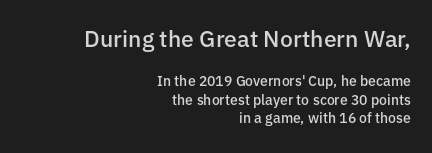
The image shows 23 px text type, upright; set right-aligned, normal line spacing (1.33x), normal letter spacing, not underlined; the first (top) block is 1.64x larger.
